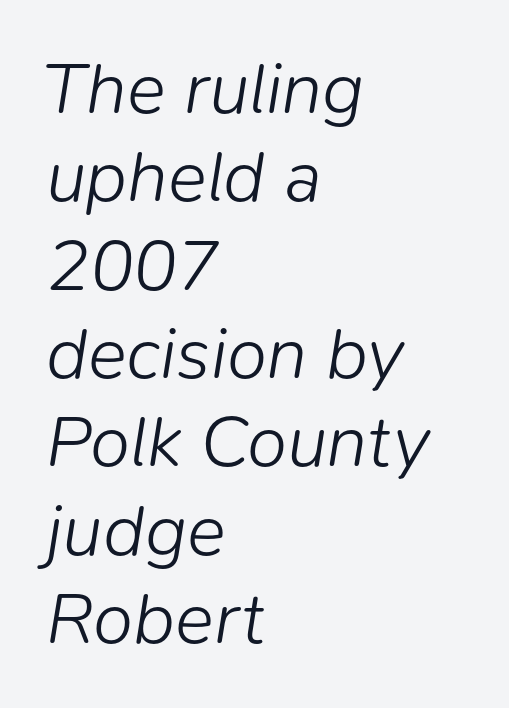
Q: Is the text bold? A: No.
Q: Is the text italic (slanted)? A: Yes, it leans right by about 9 degrees.
Q: Is the text underlined? A: No.
Q: How is the paragraph aligned? A: Left-aligned.
Q: Is the spacing between letters normal or unusually wide? A: Normal.
Q: Width (condensed, normal, or wide)? A: Normal.
Q: Stroke contrast? A: Low.
Q: x-height? A: Medium.
Q: Monospaced? A: No.
